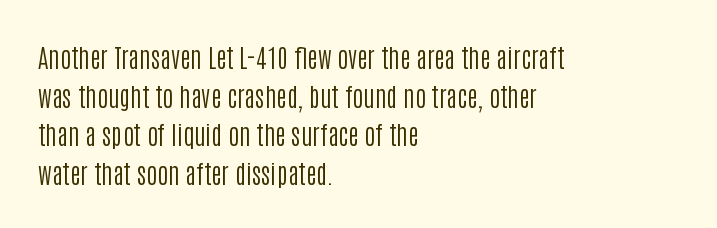
{"italic": "no", "bold": "no", "underline": "no", "align": "left", "line_spacing": "normal", "line_spacing_ratio": 1.49, "letter_spacing": "normal", "letter_spacing_em": 0.0, "glyph_px": 26}
